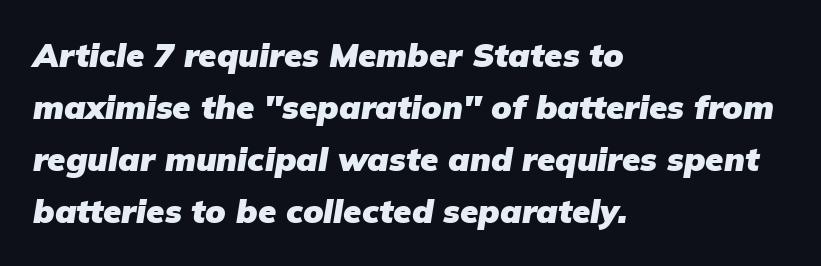
The leading is moderate, giving the passage an even texture. Each line starts at the same left margin while the right side varies. Is the type slanted? Yes — the strokes lean at a clear angle. This sample has the flowing, uneven cadence of proportional lettering. These lines keep a tight, regular rhythm from letter to letter. Decoration check: the copy has no underline.
